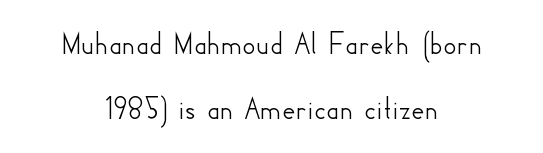
{"serif": "no", "italic": "no", "width": "normal", "stroke_contrast": "low", "x_height": "small", "monospaced": "no", "underline": "no", "align": "center", "line_spacing": "loose", "line_spacing_ratio": 1.97, "letter_spacing": "normal", "letter_spacing_em": 0.0, "glyph_px": 33}
